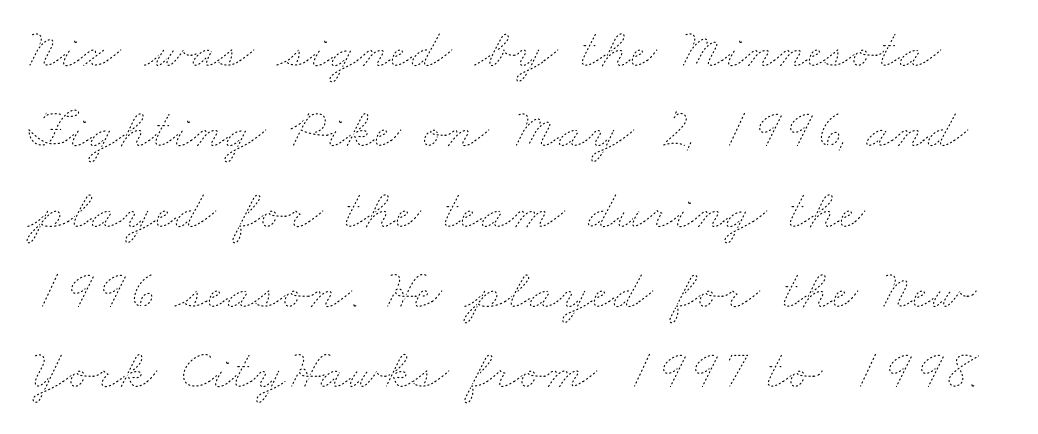
{"bold": "no", "weight": "thin", "width": "wide", "stroke_contrast": "low", "x_height": "small", "monospaced": "no", "underline": "no", "align": "left", "line_spacing": "normal", "line_spacing_ratio": 1.41, "letter_spacing": "normal", "letter_spacing_em": 0.0, "glyph_px": 57}
